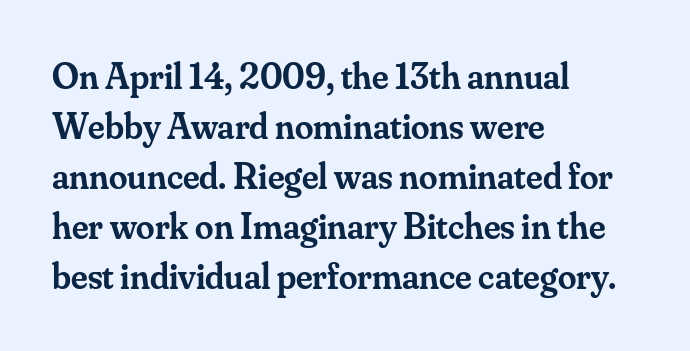
The font family rendered here belongs to the serif group. Line starts are locked; line ends wander. These lines carry some extra weight — a demibold, not a full bold. The letters advance in unequal steps, a hallmark of proportional type. Only glyphs here, with clear space below each row. The passage shown has conventional tracking throughout.
